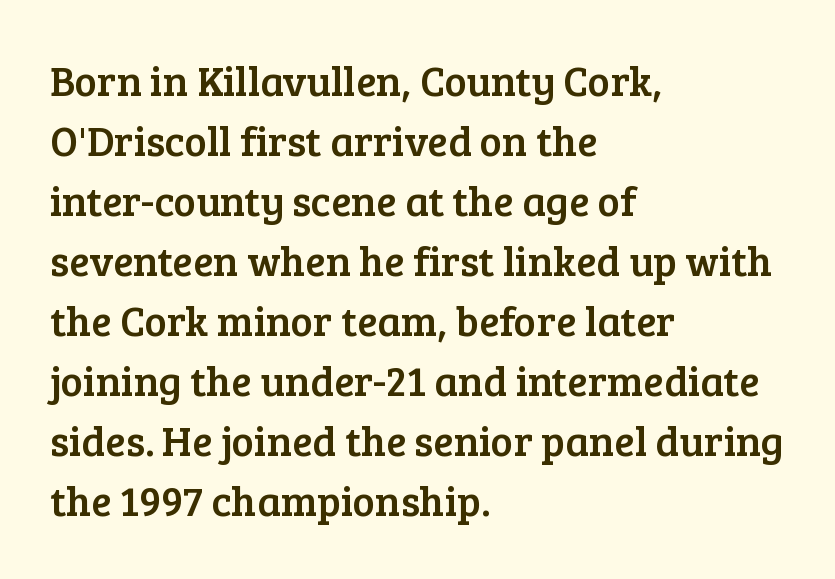
Q: Is the text italic (slanted)? A: No, it is upright.
Q: Is the typeface a serif or a sans-serif typeface? A: Serif.
Q: Is the text underlined? A: No.
Q: How is the paragraph aligned? A: Left-aligned.
Q: Is the spacing between letters normal or unusually wide? A: Normal.
Q: Is the spacing between lines tight, normal or loose? A: Normal.
Q: Width (condensed, normal, or wide)? A: Normal.
Q: Stroke contrast? A: Low.
Q: x-height? A: Medium.
Q: Monospaced? A: No.
